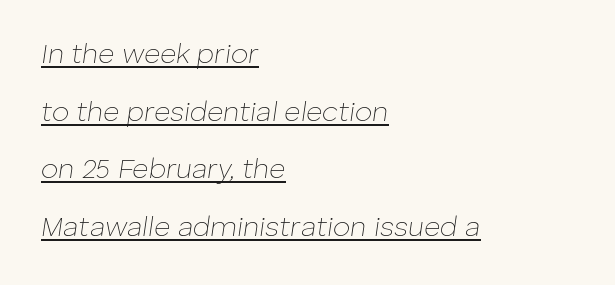
The letterforms sit shoulder to shoulder at normal distance. Bold? No — there's no thickening of the strokes. Tall strokes in this sample are angled rather than plumb. Has an underline been added? It has.
